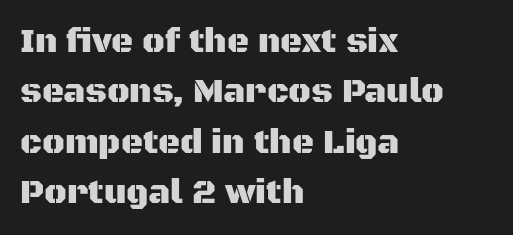
{"serif": "no", "italic": "no", "width": "normal", "stroke_contrast": "medium", "x_height": "large", "monospaced": "no", "underline": "no", "align": "left", "line_spacing": "normal", "line_spacing_ratio": 1.48, "letter_spacing": "normal", "letter_spacing_em": 0.0, "glyph_px": 34}
